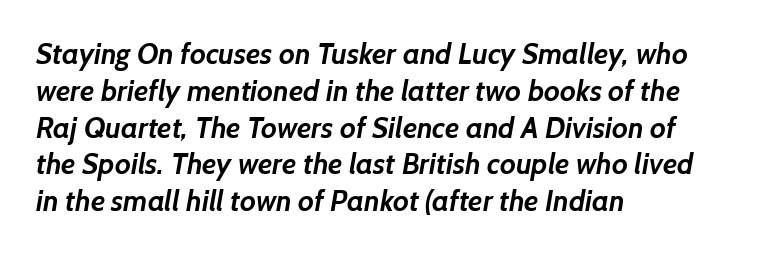
Q: Is the text bold? A: Yes.
Q: Is the typeface a serif or a sans-serif typeface? A: Sans-serif.
Q: Is the text underlined? A: No.
Q: How is the paragraph aligned? A: Left-aligned.
Q: Is the spacing between letters normal or unusually wide? A: Normal.
Q: Is the spacing between lines tight, normal or loose? A: Normal.
Q: Width (condensed, normal, or wide)? A: Normal.
Q: Stroke contrast? A: Low.
Q: x-height? A: Medium.
Q: Monospaced? A: No.
